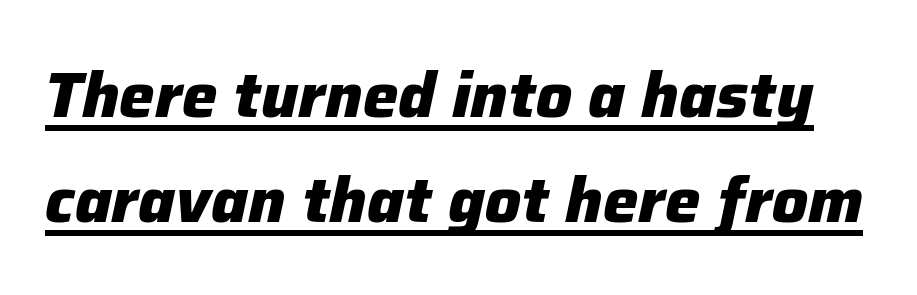
{"italic": "yes", "lean": "right", "slant_degrees": 12, "bold": "yes", "weight": "heavy", "width": "normal", "stroke_contrast": "low", "x_height": "medium", "monospaced": "no", "underline": "yes", "line_spacing": "normal", "line_spacing_ratio": 1.66, "letter_spacing": "normal", "letter_spacing_em": 0.0, "glyph_px": 63}
